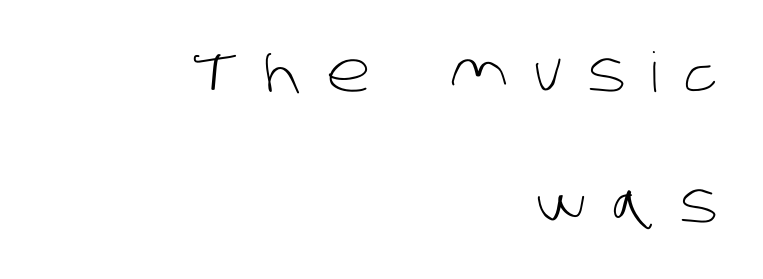
The leading is generous, giving the passage an open texture. How are the letters spaced? Widely, with obvious added tracking. Check where the strokes stop: nothing finishes them off — pure sans. Is this a fixed-width face? No — the glyphs have proportional, varying widths. Only glyphs here, with clear space below each row.
